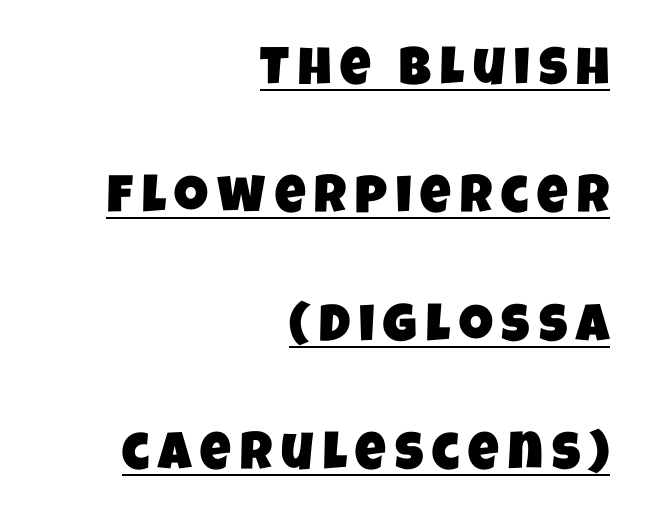
Q: Is the typeface a serif or a sans-serif typeface? A: Sans-serif.
Q: Is the text underlined? A: Yes.
Q: How is the paragraph aligned? A: Right-aligned.
Q: Is the spacing between lines tight, normal or loose? A: Loose.
Q: Width (condensed, normal, or wide)? A: Condensed.
Q: Stroke contrast? A: Low.
Q: x-height? A: Large.
Q: Monospaced? A: No.
